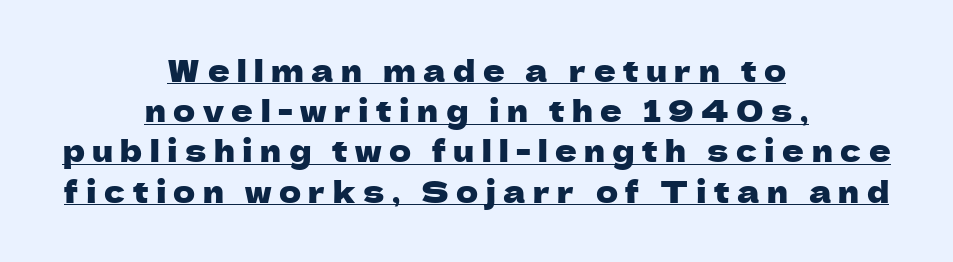
The image shows 30 px sans-serif type, upright; set centered, normal line spacing (1.34x), unusually wide letter spacing (+0.25 em), underlined; low stroke contrast and a medium x-height.
